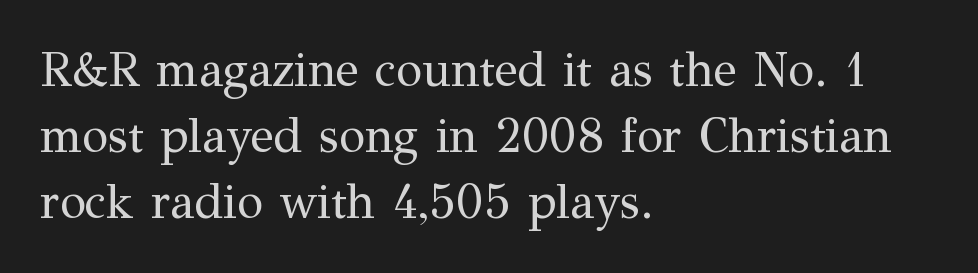
These lines are rendered in a variable-pitch font. Ascenders rise straight up at ninety degrees. Caption: standard tracking, unaltered. Vertical spacing — default. The compositor pushed each line to the left boundary. Note: serifs present on the glyphs.
